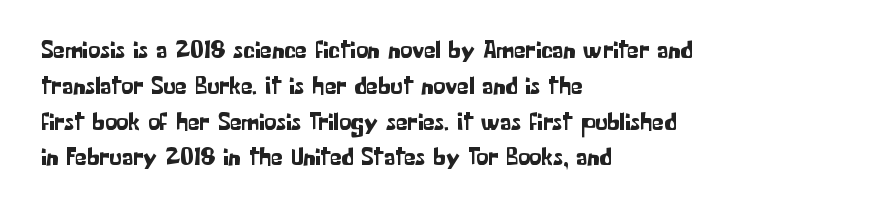
{"italic": "no", "underline": "no", "align": "left", "line_spacing": "normal", "line_spacing_ratio": 1.49, "letter_spacing": "normal", "letter_spacing_em": 0.0, "glyph_px": 24}
